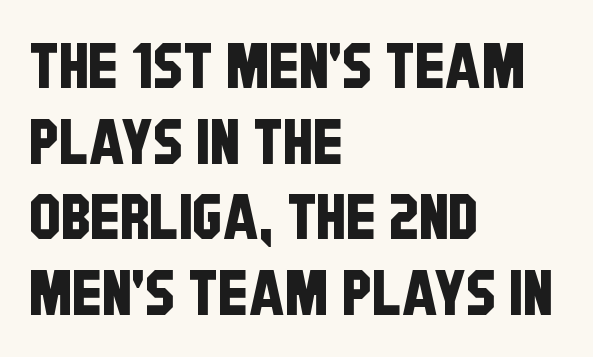
The image shows 63 px condensed sans-serif type; set left-aligned, line spacing 1.2x, normal letter spacing, not underlined; low stroke contrast and a large x-height.
